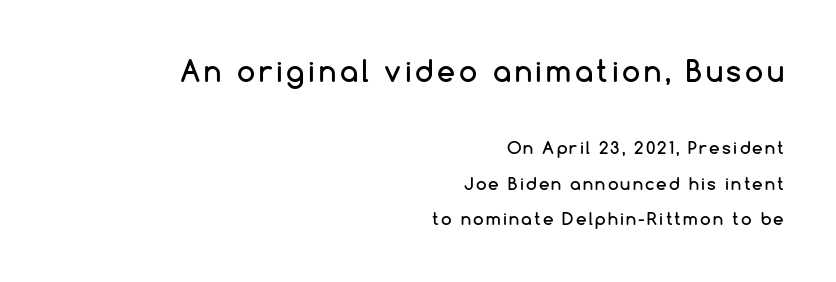
The image shows 29 px sans-serif type, upright; set right-aligned, loose line spacing (2.1x), not underlined; the first (top) block is 1.71x larger; low stroke contrast and a medium x-height.
